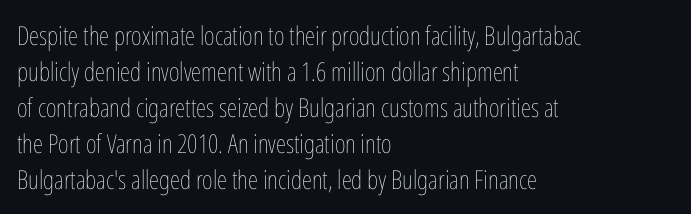
The image shows 26 px text type, upright; set left-aligned, normal line spacing (1.38x), normal letter spacing, not underlined.
